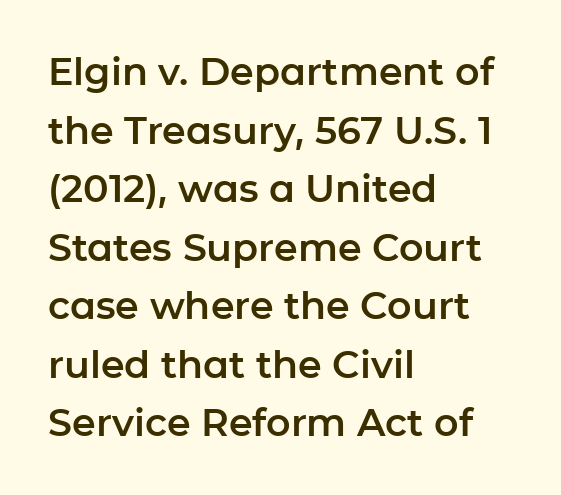
Q: Is the text italic (slanted)? A: No, it is upright.
Q: Is the typeface a serif or a sans-serif typeface? A: Sans-serif.
Q: Is the text underlined? A: No.
Q: How is the paragraph aligned? A: Left-aligned.
Q: Is the spacing between letters normal or unusually wide? A: Normal.
Q: Is the spacing between lines tight, normal or loose? A: Normal.
Q: Width (condensed, normal, or wide)? A: Normal.
Q: Stroke contrast? A: Low.
Q: x-height? A: Medium.
Q: Monospaced? A: No.
